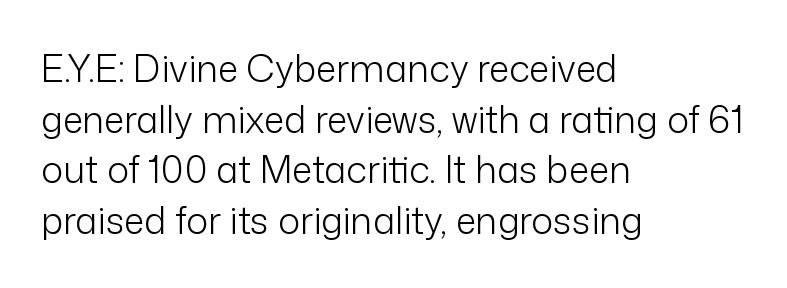
Proportional: the letters do not fall into vertical columns. This is not heavy type; no bold has been used. Descenders hang freely into open space. This sample uses plain, unmodified letter spacing. The typesetter chose a ragged-right arrangement here.
